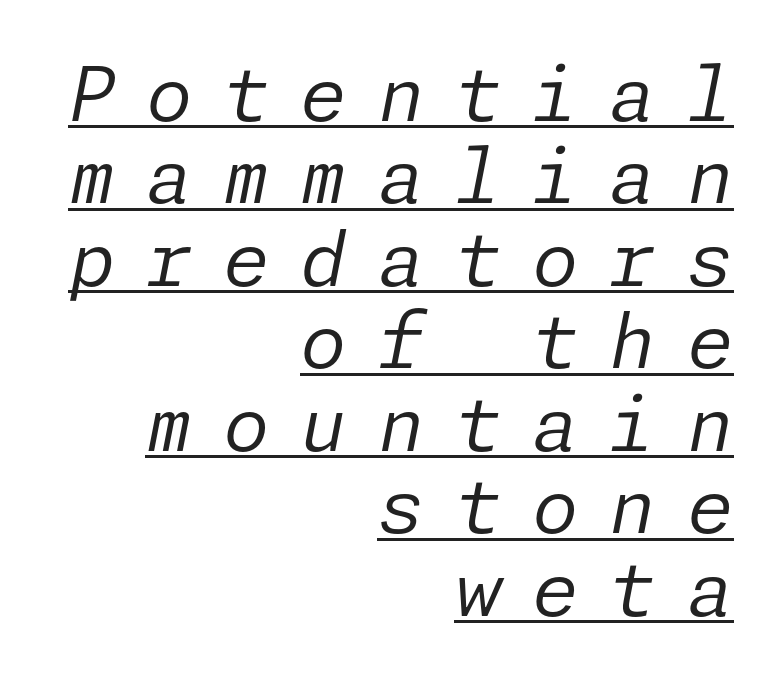
Q: Is the text bold? A: No.
Q: Is the text italic (slanted)? A: Yes, it leans right by about 11 degrees.
Q: Is the text underlined? A: Yes.
Q: How is the paragraph aligned? A: Right-aligned.
Q: Is the spacing between letters normal or unusually wide? A: Unusually wide.
Q: Is the spacing between lines tight, normal or loose? A: Tight.
Q: Width (condensed, normal, or wide)? A: Normal.
Q: Stroke contrast? A: Low.
Q: x-height? A: Medium.
